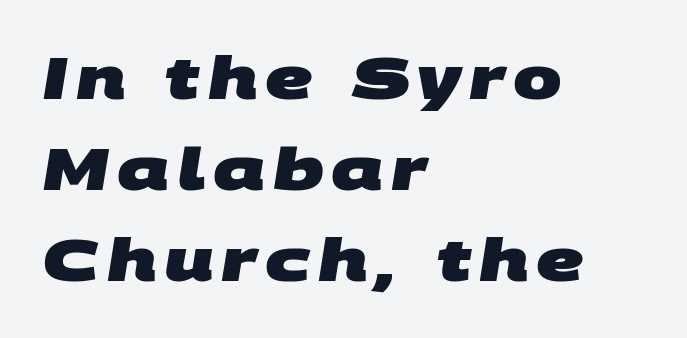
Q: Is the text bold? A: Yes.
Q: Is the typeface a serif or a sans-serif typeface? A: Sans-serif.
Q: Is the text underlined? A: No.
Q: How is the paragraph aligned? A: Left-aligned.
Q: Is the spacing between lines tight, normal or loose? A: Normal.
Q: Width (condensed, normal, or wide)? A: Wide.
Q: Stroke contrast? A: Medium.
Q: x-height? A: Large.
Q: Monospaced? A: No.
